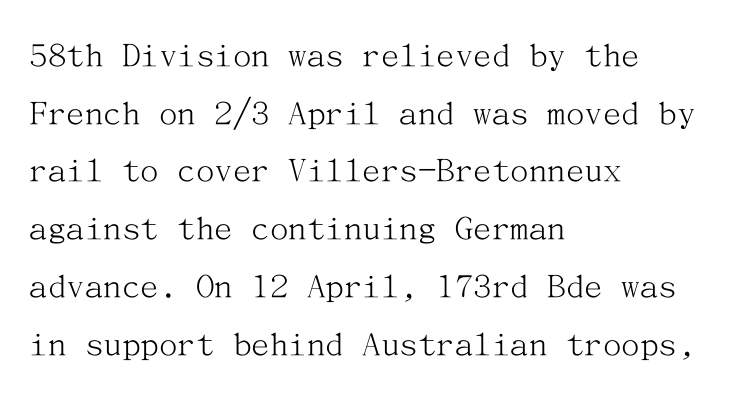
The image shows 37 px light serif type, upright; set left-aligned, normal line spacing (1.56x), normal letter spacing, not underlined; medium stroke contrast and a medium x-height.
